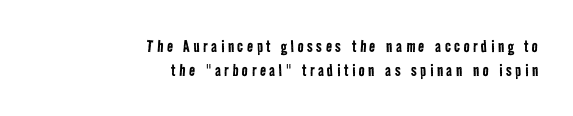
The passage shown is not underscored anywhere. On a weight scale, this lands at 450 or below. These lines stack with their right ends in a neat column.
